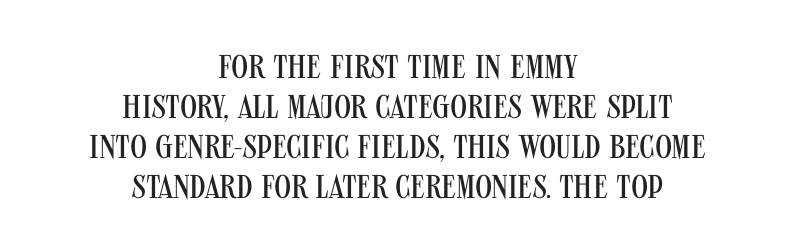
{"serif": "no", "italic": "no", "bold": "no", "weight": "regular", "width": "condensed", "stroke_contrast": "medium", "x_height": "large", "monospaced": "no", "underline": "no", "align": "center", "line_spacing_ratio": 1.21, "letter_spacing": "normal", "letter_spacing_em": 0.0, "glyph_px": 33}
